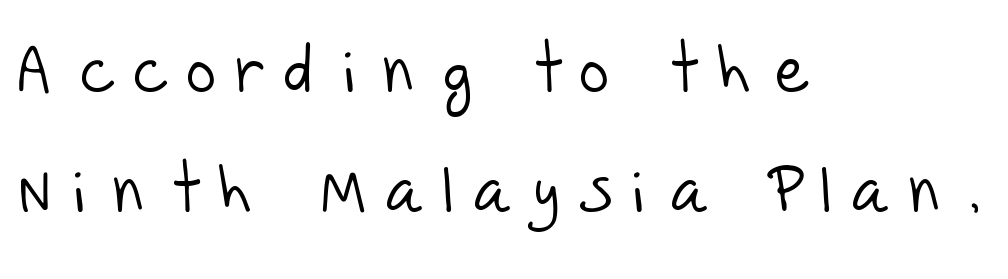
The rendering uses natural spacing where letterforms have individual widths. The letters carry no serifs — their stems end cleanly without finishing strokes. In CSS terms this would be text-align: left. The weight tops out at a normal text grade. The tracking reads as deliberately expanded to a designer's eye.
